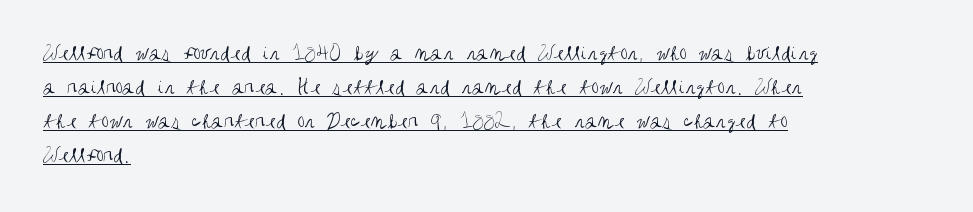
{"bold": "no", "underline": "yes", "align": "left", "line_spacing": "normal", "line_spacing_ratio": 1.48, "letter_spacing": "normal", "letter_spacing_em": 0.0, "glyph_px": 23}
